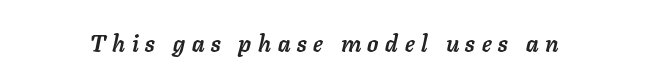
{"italic": "yes", "lean": "right", "slant_degrees": 11, "bold": "yes", "underline": "no", "letter_spacing": "wide", "letter_spacing_em": 0.29, "glyph_px": 23}
